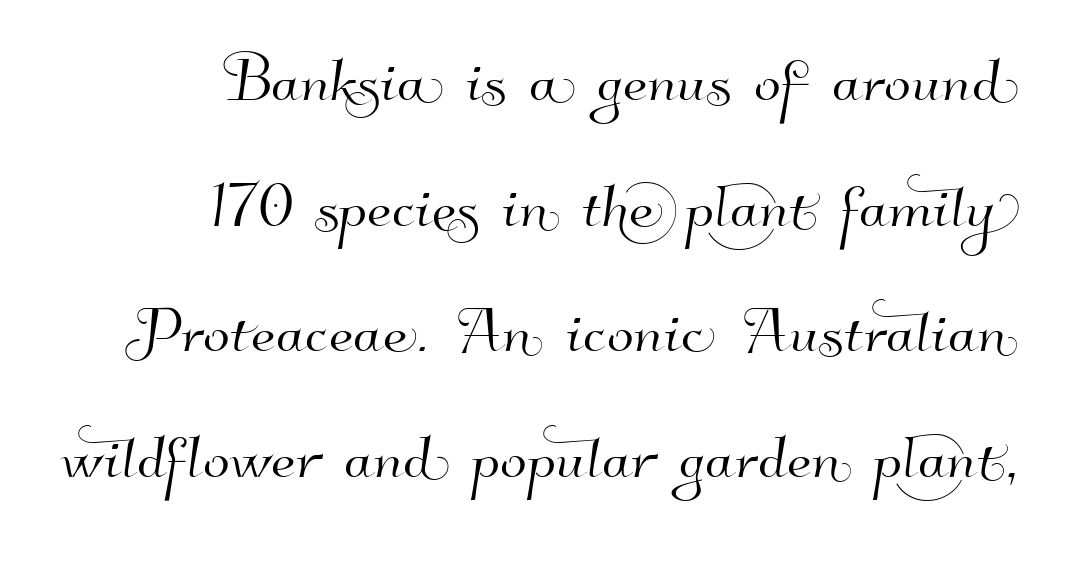
You could call the tracking neutral — neither tight nor loose. Regarding leading, the lines here are spaced in the standard way. To sum up the face: it is a sans, with no serifs. All the whitespace from short lines collects on the left.
